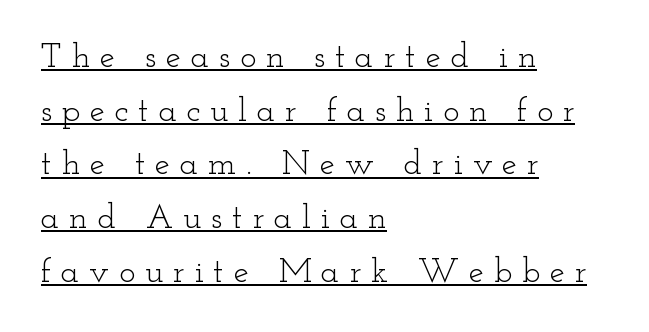
The image shows 34 px light, wide serif type, upright; set left-aligned, normal line spacing (1.58x), unusually wide letter spacing (+0.29 em), underlined; low stroke contrast and a small x-height.
